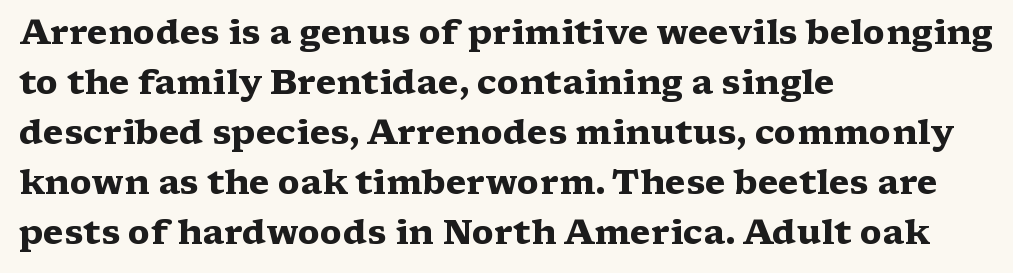
The image shows 34 px heavy, wide serif type, upright; set left-aligned, normal line spacing (1.47x), normal letter spacing, not underlined; medium stroke contrast and a medium x-height.
